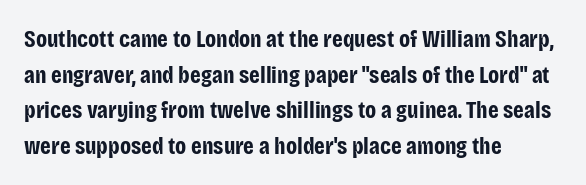
Its strokes are broad and dark, the hallmark of bold type. Short and long lines alike share a common starting point at left. Reading down the column, the eye jumps a familiar distance to each next line. Bare-footed words on every line.
